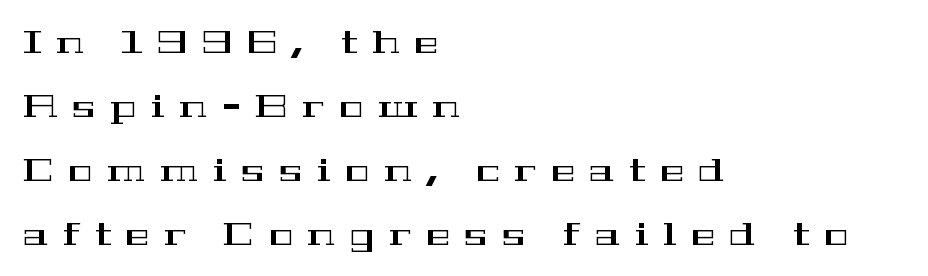
In terms of letterform style, serifs are clearly present. A typesetter would call this proportional, since set widths differ per character. The passage shown is not underscored anywhere. The type is letterspaced generously, with wide tracking. Reading down the block, your eye returns to a fixed left position each line. The block of text is sparse from top to bottom, with ample space between rows.
